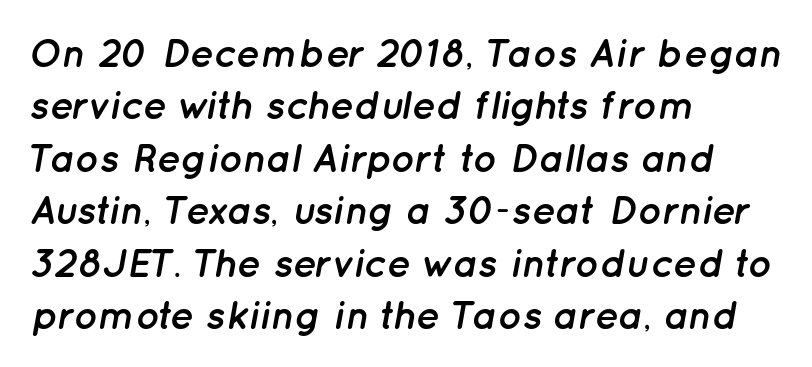
Q: Is the text bold? A: Yes.
Q: Is the text italic (slanted)? A: Yes, it leans right by about 12 degrees.
Q: Is the text underlined? A: No.
Q: How is the paragraph aligned? A: Left-aligned.
Q: Is the spacing between letters normal or unusually wide? A: Normal.
Q: Is the spacing between lines tight, normal or loose? A: Normal.
Q: Width (condensed, normal, or wide)? A: Normal.
Q: Stroke contrast? A: Low.
Q: x-height? A: Medium.
Q: Monospaced? A: No.
